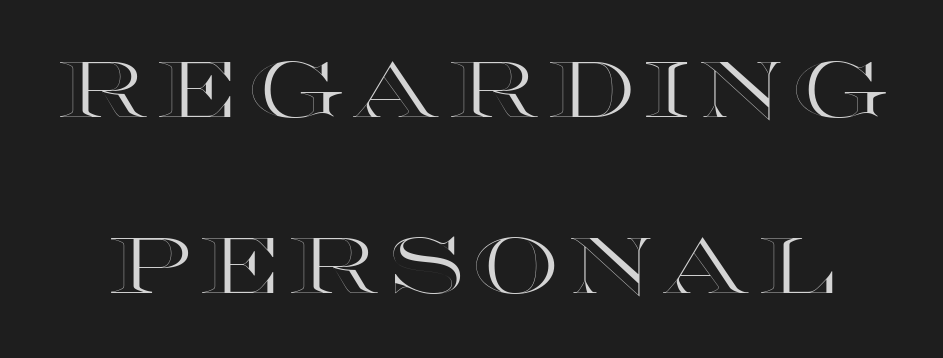
The image shows 78 px wide type, upright; set loose line spacing (2.26x), not underlined; a large x-height.
